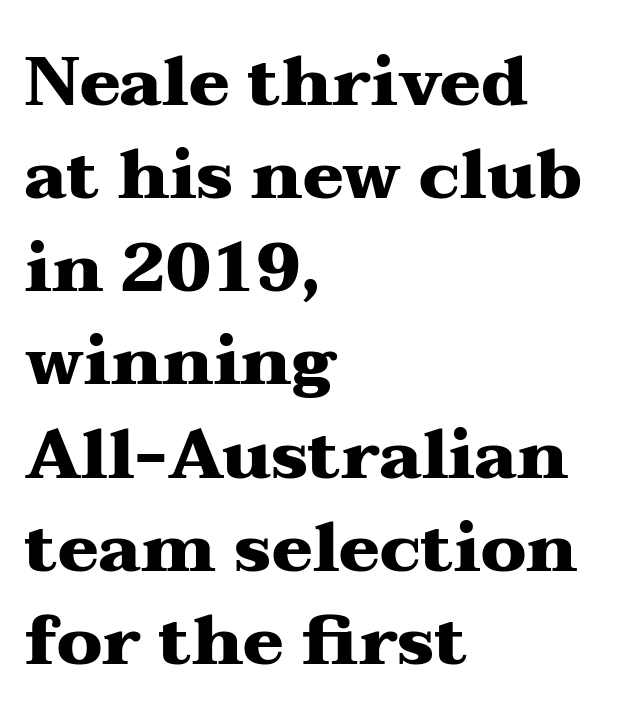
Old-style or modern, the face here clearly has serifs. The letters advance in unequal steps, a hallmark of proportional type. A full-strength bold gives these letters their thick strokes. What stands out about the letter spacing? Nothing — it is the standard amount.
